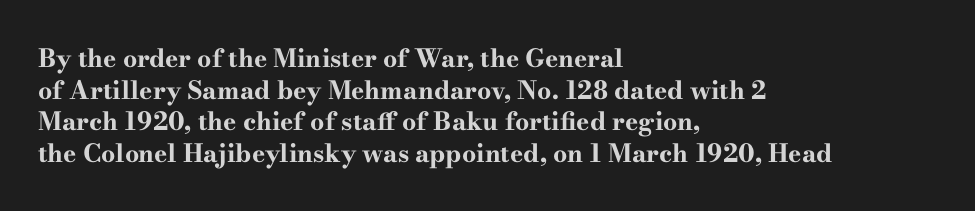
The image shows 25 px bold type, upright; set left-aligned, normal line spacing (1.27x), normal letter spacing, not underlined.
